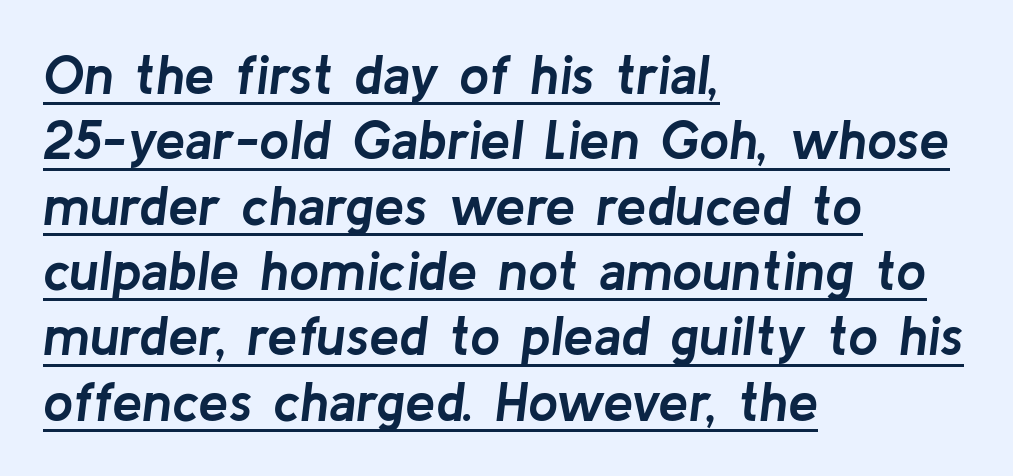
The image shows 54 px semibold type, italic (leaning right); set left-aligned, line spacing 1.21x, normal letter spacing, underlined; low stroke contrast and a medium x-height.
